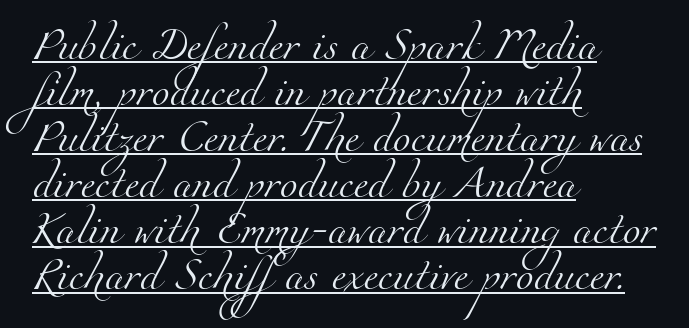
The image shows 32 px light serif type; set left-aligned, normal line spacing (1.44x), normal letter spacing, underlined; medium stroke contrast and a small x-height.
